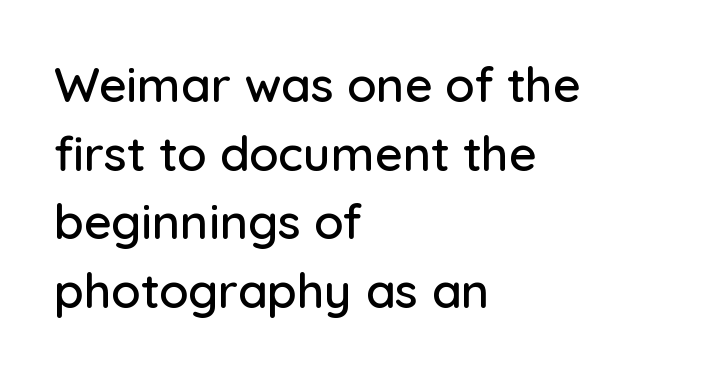
Honestly, there is no underline to notice here at all. Each letter keeps its own natural width here, so spacing adapts to shape. What's the leading like? Ordinary, nothing unusual. The horizontal fit of the characters is conventional and even. This rendering uses left alignment, leaving the right contour irregular.
